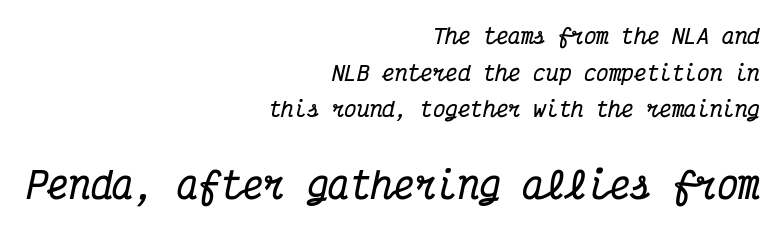
{"serif": "yes", "italic": "yes", "lean": "right", "slant_degrees": 12, "bold": "yes", "weight": "bold", "width": "condensed", "stroke_contrast": "medium", "x_height": "medium", "monospaced": "yes", "underline": "no", "align": "right", "line_spacing_ratio": 1.75, "letter_spacing": "normal", "letter_spacing_em": 0.0, "larger_block": "second", "size_ratio": 1.71, "glyph_px": 36}
